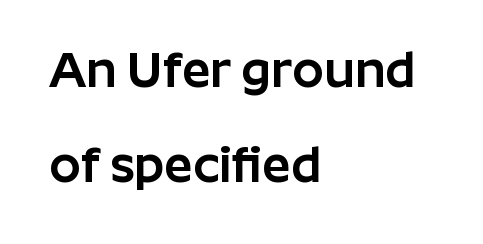
Q: Is the text italic (slanted)? A: No, it is upright.
Q: Is the typeface a serif or a sans-serif typeface? A: Sans-serif.
Q: Is the text underlined? A: No.
Q: How is the paragraph aligned? A: Left-aligned.
Q: Is the spacing between letters normal or unusually wide? A: Normal.
Q: Is the spacing between lines tight, normal or loose? A: Loose.
Q: Width (condensed, normal, or wide)? A: Normal.
Q: Stroke contrast? A: Low.
Q: x-height? A: Medium.
Q: Monospaced? A: No.
